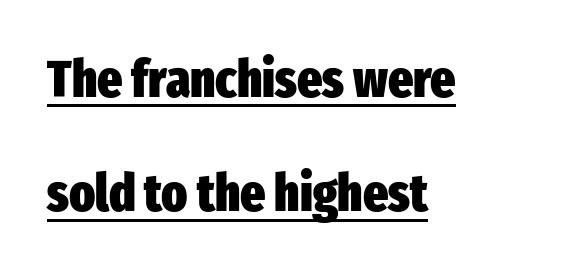
Q: Is the text bold? A: Yes.
Q: Is the text italic (slanted)? A: No, it is upright.
Q: Is the typeface a serif or a sans-serif typeface? A: Sans-serif.
Q: Is the text underlined? A: Yes.
Q: How is the paragraph aligned? A: Left-aligned.
Q: Is the spacing between letters normal or unusually wide? A: Normal.
Q: Is the spacing between lines tight, normal or loose? A: Loose.
Q: Width (condensed, normal, or wide)? A: Condensed.
Q: Stroke contrast? A: Low.
Q: x-height? A: Medium.
Q: Monospaced? A: No.
